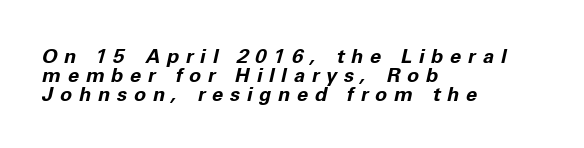
Q: Is the text bold? A: Yes.
Q: Is the text italic (slanted)? A: Yes, it leans right by about 11 degrees.
Q: Is the text underlined? A: No.
Q: How is the paragraph aligned? A: Left-aligned.
Q: Is the spacing between letters normal or unusually wide? A: Unusually wide.
Q: Is the spacing between lines tight, normal or loose? A: Tight.
